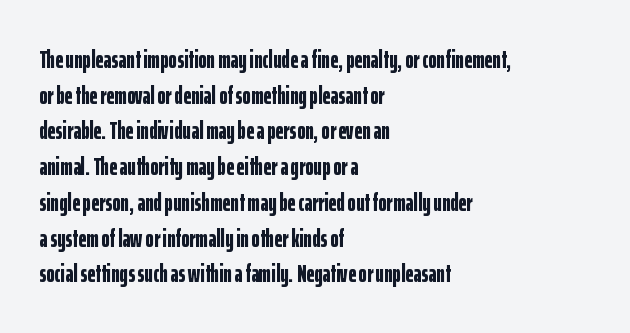
The image shows 25 px bold type, upright; set left-aligned, normal line spacing (1.43x), normal letter spacing, not underlined.
